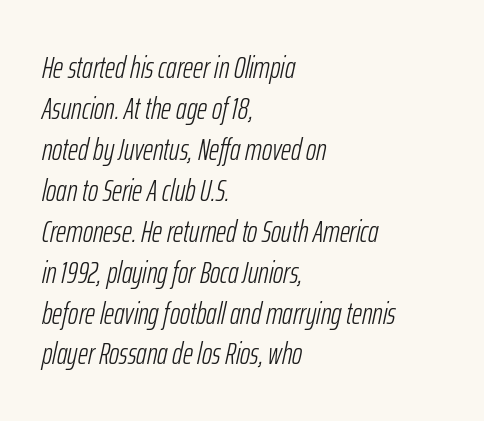
Varying glyph widths throughout — classic text-font behaviour. Plain, unruled lines of type. The ragged edge is on the right, which tells us the setting is flush left. A light-to-regular cut is what we see here. The passage shown stacks its lines at a standard gap.
